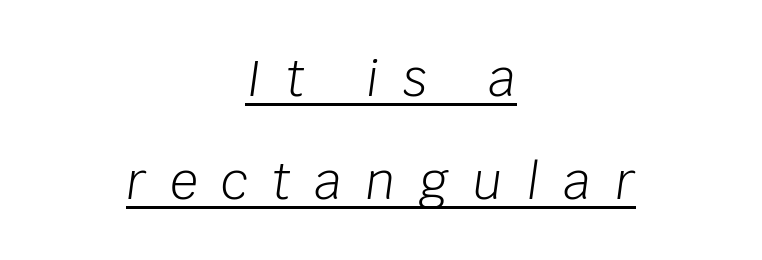
{"italic": "yes", "lean": "right", "slant_degrees": 8, "bold": "no", "weight": "light", "width": "normal", "stroke_contrast": "low", "x_height": "large", "monospaced": "no", "underline": "yes", "align": "center", "line_spacing": "loose", "line_spacing_ratio": 2.1, "letter_spacing": "wide", "letter_spacing_em": 0.49, "glyph_px": 49}
